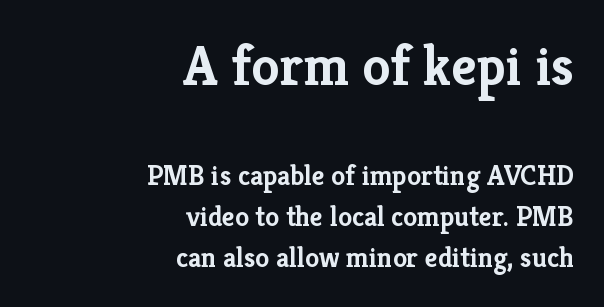
The passage shown is typed in a proportional face where columns would drift. The line-height multiplier appears to be the usual default. In terms of posture, this sample is upright. Caption: standard tracking, unaltered. The font is running at its bold setting. The ragged edge is on the left, which tells us the setting is flush right.
